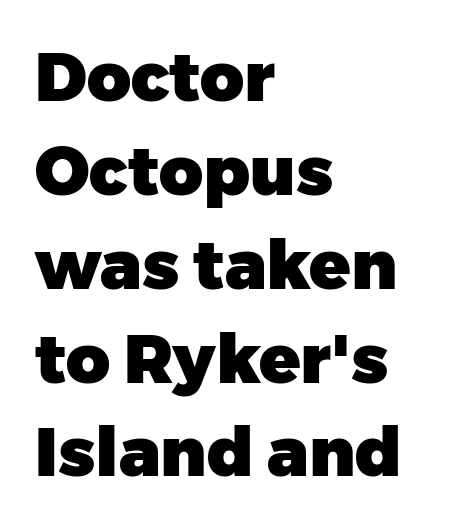
{"serif": "no", "italic": "no", "bold": "yes", "weight": "heavy", "width": "normal", "stroke_contrast": "low", "x_height": "medium", "monospaced": "no", "underline": "no", "align": "left", "line_spacing": "normal", "line_spacing_ratio": 1.38, "letter_spacing": "normal", "letter_spacing_em": 0.0, "glyph_px": 68}
